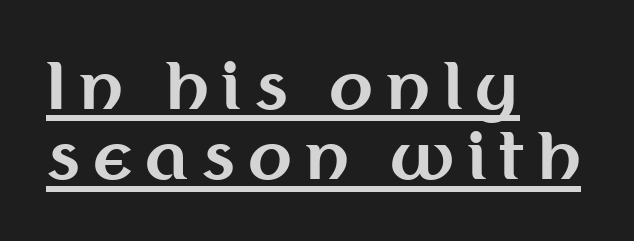
{"serif": "no", "italic": "no", "bold": "yes", "weight": "bold", "width": "normal", "stroke_contrast": "medium", "x_height": "medium", "monospaced": "no", "underline": "yes", "align": "left", "line_spacing": "tight", "line_spacing_ratio": 1.1, "letter_spacing": "wide", "letter_spacing_em": 0.2, "glyph_px": 64}
